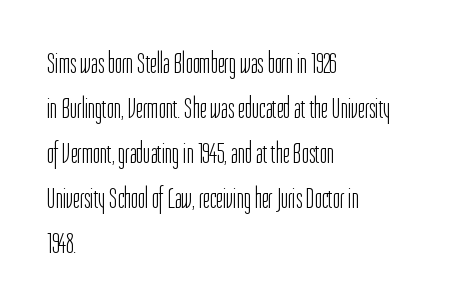
Standard letterfit; no display-style spreading of the glyphs. Caption: face not bold, strokes unweighted. Quick note: interline space is typical. Note the varied advance widths — an 'i' is clearly narrower than an 'm'.
